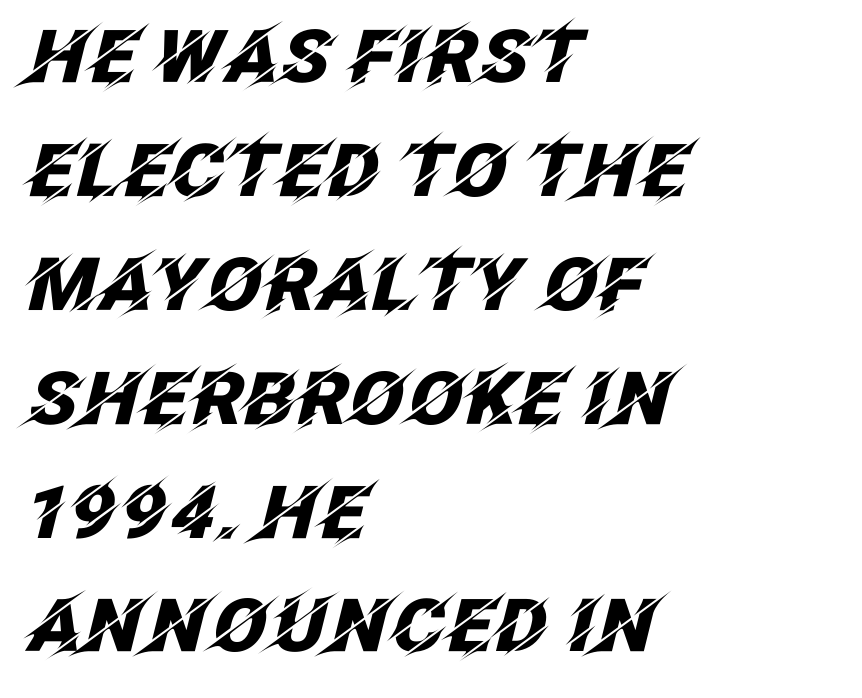
The paragraph has a hard left edge and a soft right edge. The words here are not underlined. Heft: maximum for text — a bold. There's an unmistakable incline to the writing here.
